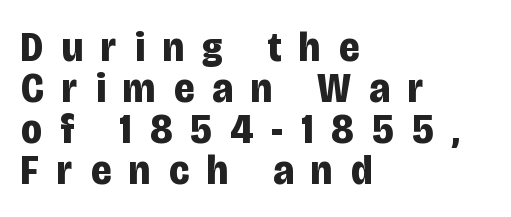
Q: Is the text bold? A: Yes.
Q: Is the text italic (slanted)? A: No, it is upright.
Q: Is the typeface a serif or a sans-serif typeface? A: Sans-serif.
Q: Is the text underlined? A: No.
Q: How is the paragraph aligned? A: Left-aligned.
Q: Is the spacing between letters normal or unusually wide? A: Unusually wide.
Q: Is the spacing between lines tight, normal or loose? A: Tight.
Q: Width (condensed, normal, or wide)? A: Condensed.
Q: Stroke contrast? A: Low.
Q: x-height? A: Large.
Q: Monospaced? A: No.
